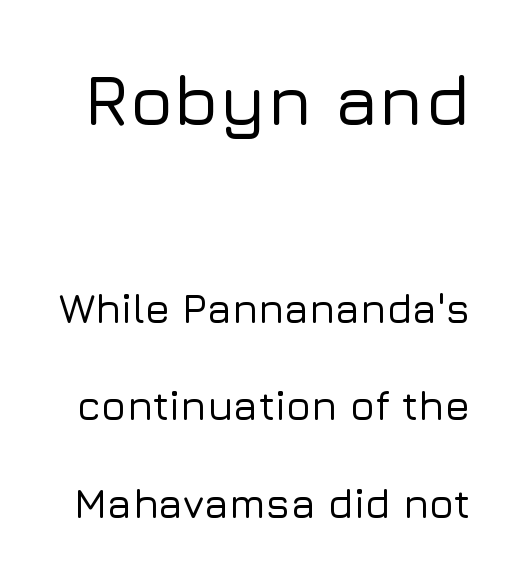
The image shows 72 px sans-serif type, upright; set loose line spacing (2.37x), normal letter spacing, not underlined; the first (top) block is 1.76x larger; low stroke contrast and a medium x-height.
